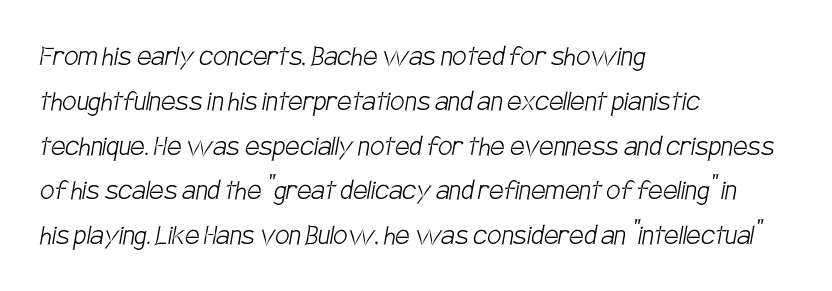
{"serif": "no", "bold": "no", "weight": "light", "width": "condensed", "stroke_contrast": "low", "x_height": "large", "monospaced": "no", "underline": "no", "align": "left", "line_spacing": "normal", "line_spacing_ratio": 1.4, "letter_spacing": "normal", "letter_spacing_em": 0.0, "glyph_px": 32}
